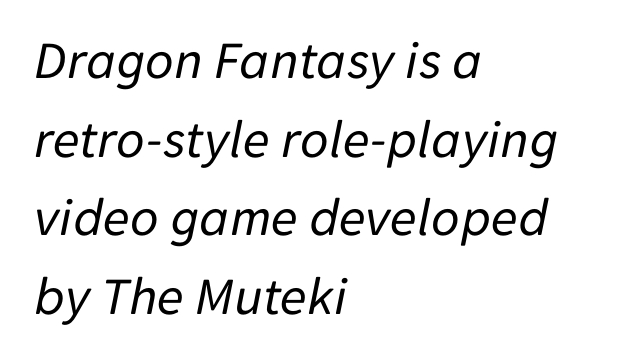
{"italic": "yes", "lean": "right", "slant_degrees": 11, "bold": "no", "weight": "regular", "width": "normal", "stroke_contrast": "low", "x_height": "medium", "monospaced": "no", "underline": "no", "align": "left", "line_spacing": "normal", "line_spacing_ratio": 1.43, "letter_spacing": "normal", "letter_spacing_em": 0.0, "glyph_px": 55}
